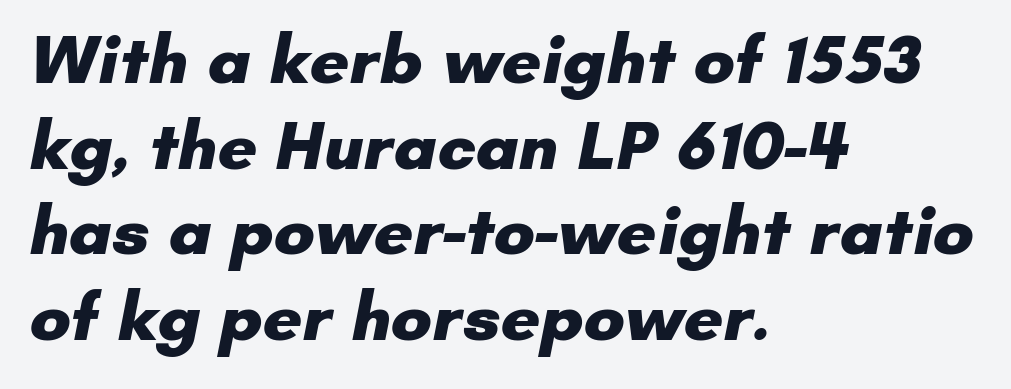
Q: Is the text bold? A: Yes.
Q: Is the typeface a serif or a sans-serif typeface? A: Sans-serif.
Q: Is the text underlined? A: No.
Q: How is the paragraph aligned? A: Left-aligned.
Q: Is the spacing between letters normal or unusually wide? A: Normal.
Q: Width (condensed, normal, or wide)? A: Normal.
Q: Stroke contrast? A: Low.
Q: x-height? A: Small.
Q: Monospaced? A: No.
